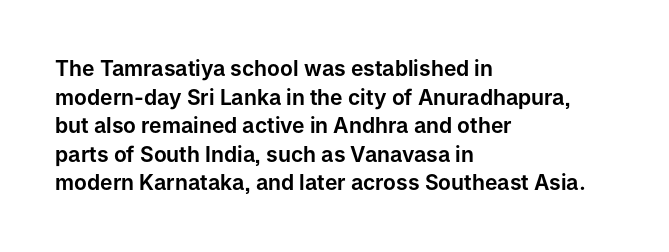
The image shows 21 px text type, upright; set left-aligned, normal line spacing (1.36x), normal letter spacing, not underlined.
